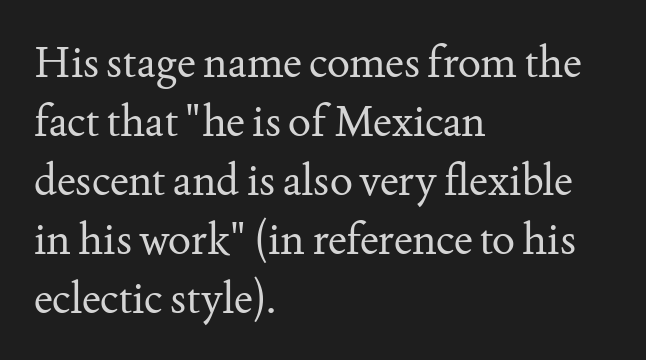
Q: Is the text bold? A: No.
Q: Is the text italic (slanted)? A: No, it is upright.
Q: Is the typeface a serif or a sans-serif typeface? A: Serif.
Q: Is the text underlined? A: No.
Q: How is the paragraph aligned? A: Left-aligned.
Q: Is the spacing between letters normal or unusually wide? A: Normal.
Q: Is the spacing between lines tight, normal or loose? A: Normal.
Q: Width (condensed, normal, or wide)? A: Normal.
Q: Stroke contrast? A: Medium.
Q: x-height? A: Small.
Q: Monospaced? A: No.
